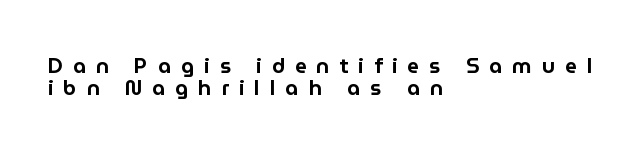
A roman cut, with each character standing at attention. Descenders are the only things crossing below the line. Line starts are locked; line ends wander. The face used here is rendered with a markedly widened letterfit. Reading down the column, the eye jumps only a short way to each next line.
